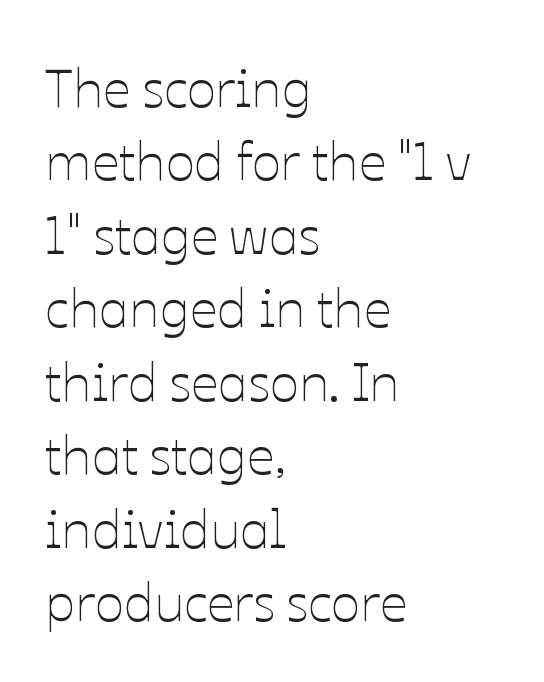
Stems and bowls with no extra thickness — not bold. Rendered with straight, roman letterforms. Layout note: lines flush left. Caption: standard tracking, unaltered. Descender tails drop into unmarked territory. How would I describe the line gaps? Plain and ordinary.
